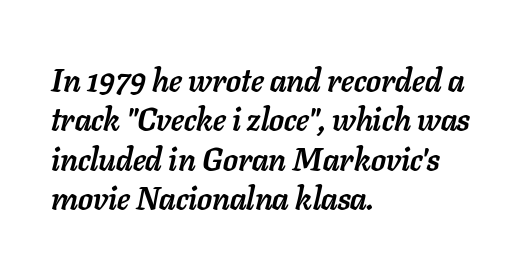
{"italic": "yes", "lean": "right", "slant_degrees": 11, "bold": "yes", "weight": "semibold", "width": "normal", "stroke_contrast": "low", "x_height": "medium", "monospaced": "no", "underline": "no", "align": "left", "line_spacing_ratio": 1.23, "letter_spacing": "normal", "letter_spacing_em": 0.0, "glyph_px": 32}
